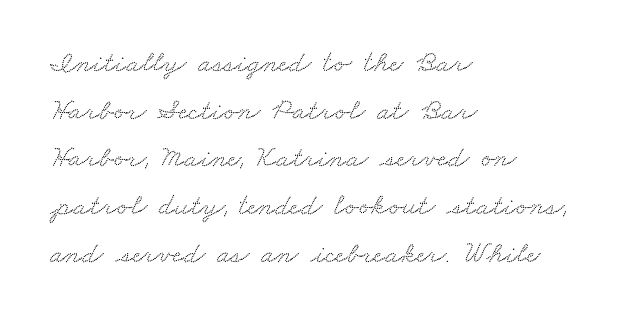
The image shows 30 px wide serif type; set left-aligned, normal line spacing (1.59x), normal letter spacing, not underlined; low stroke contrast and a small x-height.
